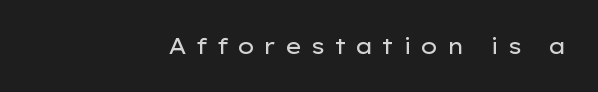
Q: Is the text bold? A: No.
Q: Is the text italic (slanted)? A: No, it is upright.
Q: Is the text underlined? A: No.
Q: How is the paragraph aligned? A: Right-aligned.
Q: Is the spacing between letters normal or unusually wide? A: Unusually wide.
